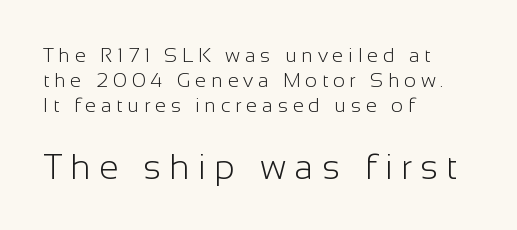
{"serif": "no", "italic": "no", "bold": "no", "weight": "light", "width": "normal", "stroke_contrast": "low", "x_height": "medium", "monospaced": "no", "underline": "no", "align": "left", "line_spacing": "normal", "line_spacing_ratio": 1.26, "letter_spacing": "wide", "letter_spacing_em": 0.24, "larger_block": "second", "size_ratio": 1.75, "glyph_px": 35}
